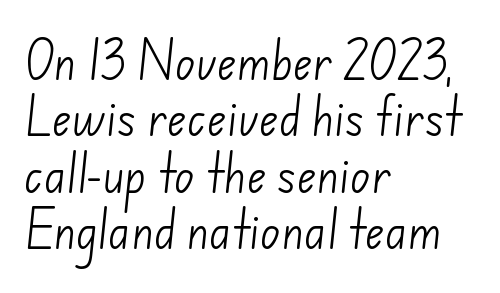
The image shows 42 px light sans-serif type; set left-aligned, normal line spacing (1.34x), normal letter spacing, not underlined; low stroke contrast and a small x-height.
